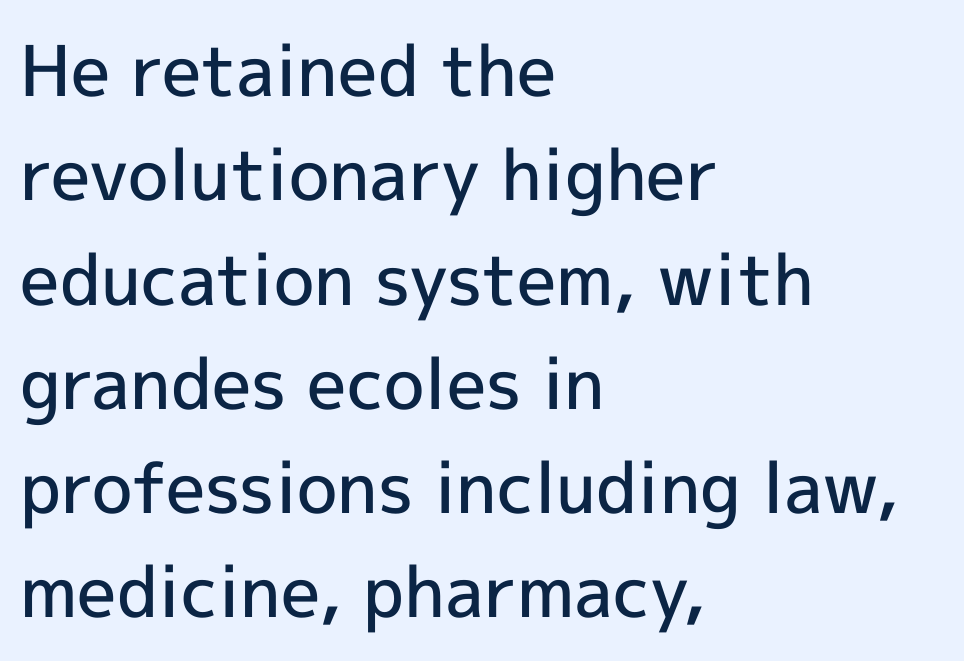
The image shows 70 px semibold sans-serif type, upright; set left-aligned, normal line spacing (1.49x), normal letter spacing, not underlined; a medium x-height.
